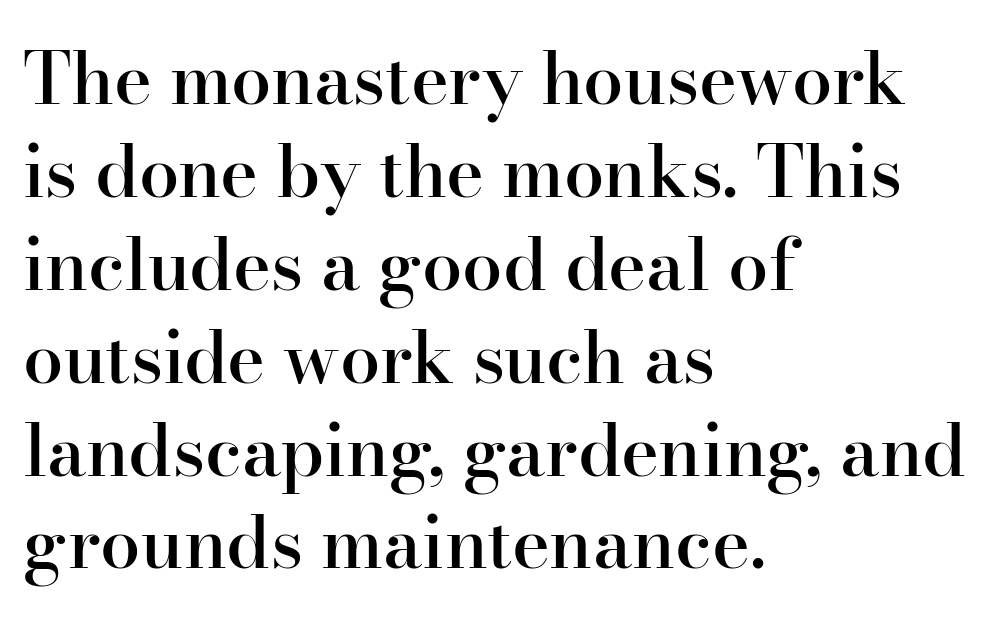
Q: Is the text bold? A: Semi-bold.
Q: Is the text italic (slanted)? A: No, it is upright.
Q: Is the typeface a serif or a sans-serif typeface? A: Serif.
Q: Is the text underlined? A: No.
Q: How is the paragraph aligned? A: Left-aligned.
Q: Is the spacing between letters normal or unusually wide? A: Normal.
Q: Is the spacing between lines tight, normal or loose? A: Normal.
Q: Width (condensed, normal, or wide)? A: Normal.
Q: Stroke contrast? A: High.
Q: x-height? A: Small.
Q: Monospaced? A: No.
